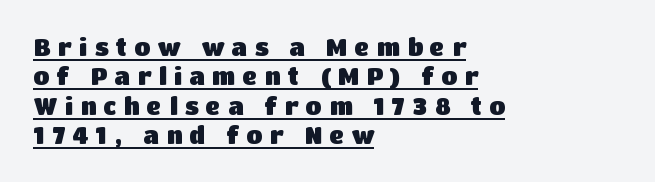
Q: Is the text bold? A: Yes.
Q: Is the text italic (slanted)? A: No, it is upright.
Q: Is the text underlined? A: Yes.
Q: How is the paragraph aligned? A: Left-aligned.
Q: Is the spacing between letters normal or unusually wide? A: Unusually wide.
Q: Is the spacing between lines tight, normal or loose? A: Normal.
